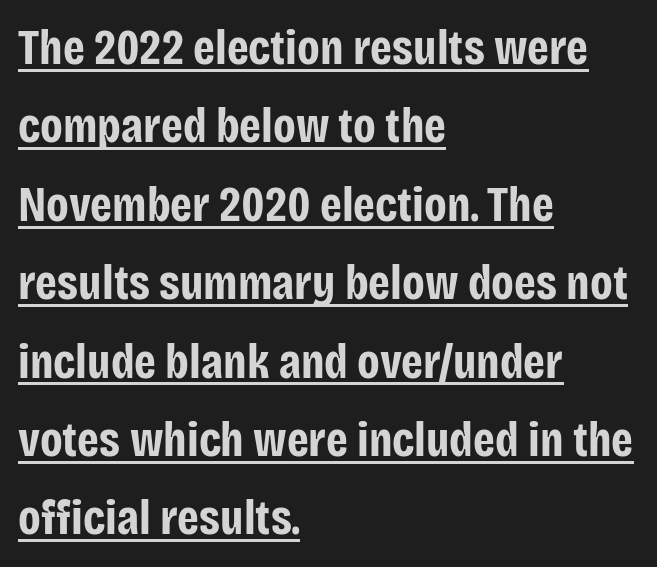
{"serif": "no", "italic": "no", "bold": "yes", "weight": "bold", "width": "condensed", "stroke_contrast": "low", "x_height": "large", "monospaced": "no", "underline": "yes", "align": "left", "line_spacing": "normal", "line_spacing_ratio": 1.6, "letter_spacing": "normal", "letter_spacing_em": 0.0, "glyph_px": 49}
